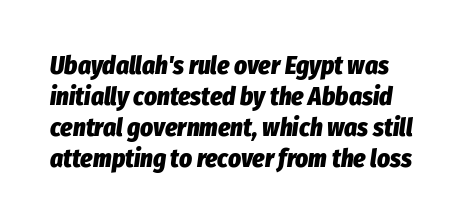
The image shows 25 px bold type, italic (leaning right); set line spacing 1.24x, normal letter spacing, not underlined.
